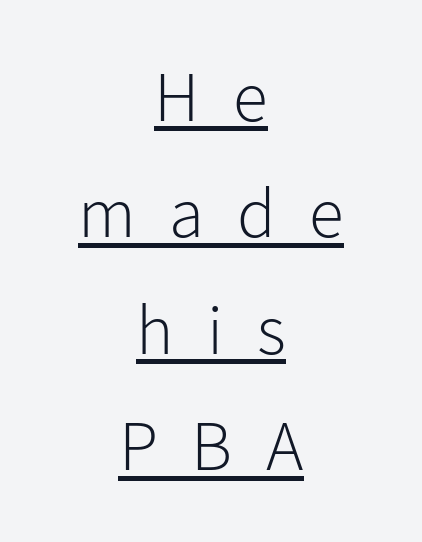
The image shows 71 px light sans-serif type, upright; set centered, normal line spacing (1.64x), unusually wide letter spacing (+0.47 em), underlined; low stroke contrast and a medium x-height.
